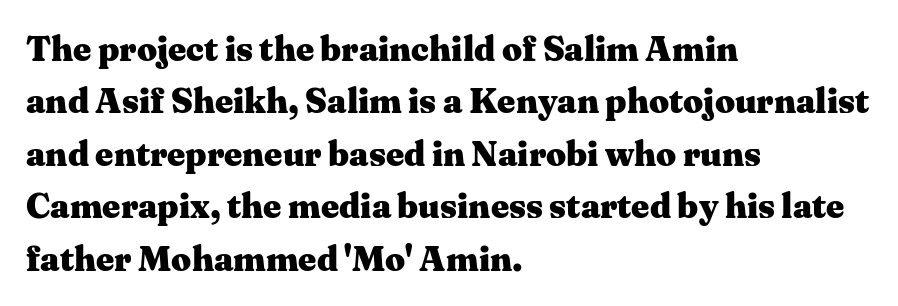
Q: Is the text bold? A: Yes.
Q: Is the text italic (slanted)? A: No, it is upright.
Q: Is the typeface a serif or a sans-serif typeface? A: Serif.
Q: Is the text underlined? A: No.
Q: How is the paragraph aligned? A: Left-aligned.
Q: Is the spacing between letters normal or unusually wide? A: Normal.
Q: Is the spacing between lines tight, normal or loose? A: Normal.
Q: Width (condensed, normal, or wide)? A: Wide.
Q: Stroke contrast? A: Medium.
Q: x-height? A: Medium.
Q: Monospaced? A: No.
